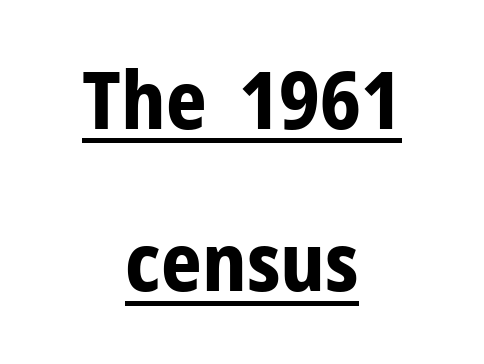
The image shows 80 px bold sans-serif type, upright; set centered, loose line spacing (2.03x), normal letter spacing, underlined; low stroke contrast and a medium x-height.
